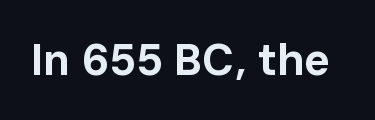
{"serif": "no", "italic": "no", "bold": "yes", "weight": "bold", "width": "normal", "stroke_contrast": "low", "x_height": "medium", "monospaced": "no", "underline": "no", "letter_spacing": "normal", "letter_spacing_em": 0.0, "glyph_px": 44}
